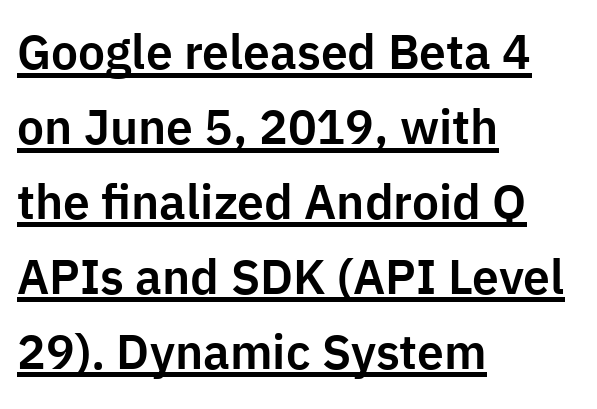
The image shows 48 px sans-serif type, upright; set left-aligned, normal line spacing (1.56x), normal letter spacing, underlined; low stroke contrast and a medium x-height.
